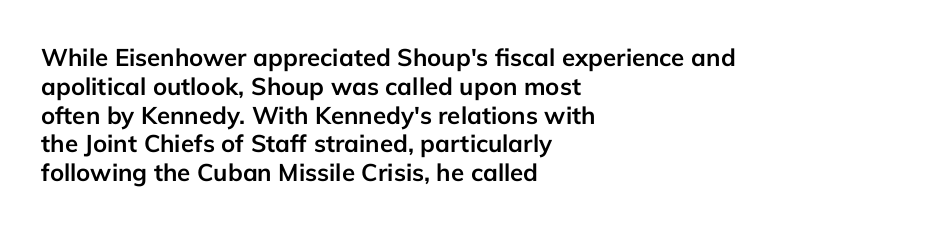
A classic flush-left, rag-right setting is used for this passage. Plenty of ink on the page — the face is bold. A typesetter would mark this as roman, not italic. In terms of letterspacing, this is plain default setting. The zone under the glyphs is completely vacant.
